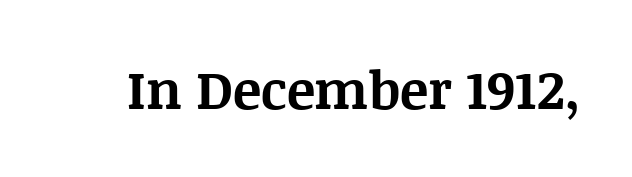
{"serif": "yes", "italic": "no", "bold": "yes", "weight": "bold", "width": "normal", "stroke_contrast": "medium", "x_height": "large", "monospaced": "no", "underline": "no", "letter_spacing": "normal", "letter_spacing_em": 0.0, "glyph_px": 53}
